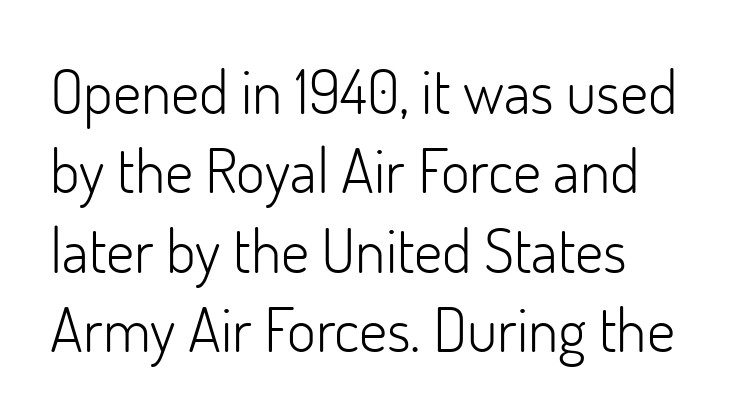
{"serif": "no", "italic": "no", "bold": "no", "weight": "light", "width": "normal", "stroke_contrast": "low", "x_height": "small", "monospaced": "no", "underline": "no", "align": "left", "line_spacing": "normal", "line_spacing_ratio": 1.28, "letter_spacing": "normal", "letter_spacing_em": 0.0, "glyph_px": 62}
